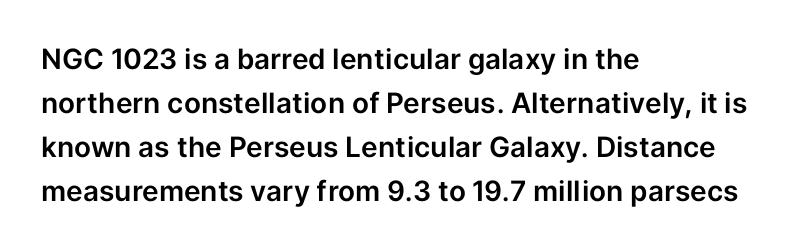
The image shows 28 px sans-serif type, upright; set left-aligned, normal line spacing (1.57x), normal letter spacing, not underlined; low stroke contrast and a medium x-height.
